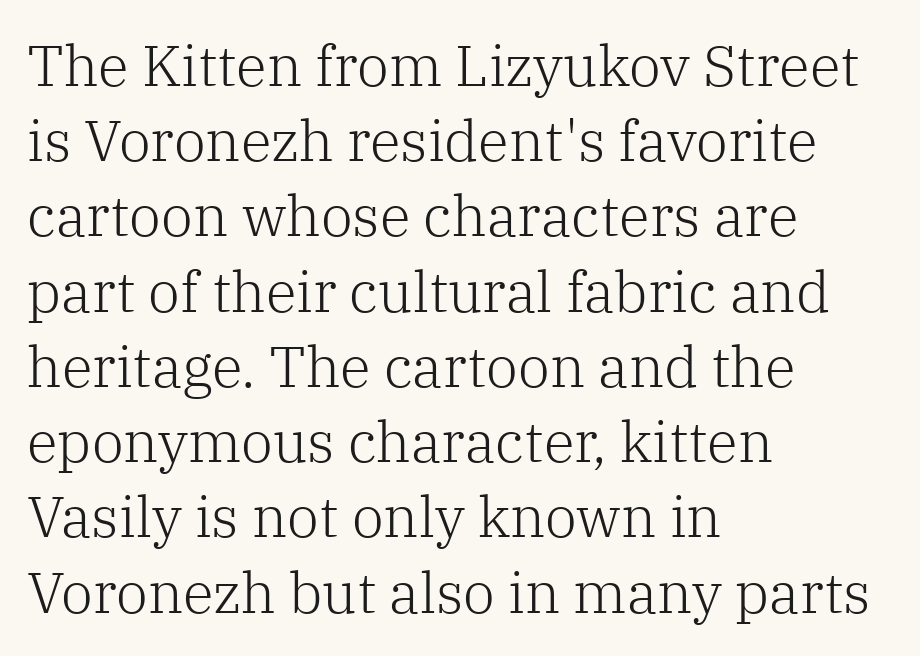
Teacher's note: observe the even left margin — that is flush-left alignment. Has an underline been added? It has not. The letters stand straight up with perfectly vertical stems. Look at the bottom of the vertical strokes: they flare into serifs here. Is this a fixed-width face? No — the glyphs have proportional, varying widths. This block has exactly the height ordinary leading produces.
